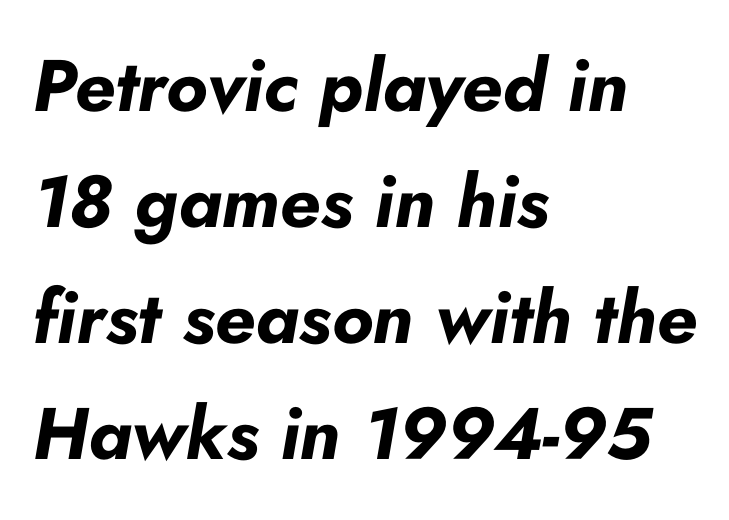
The image shows 73 px bold type, italic (leaning right); set left-aligned, normal line spacing (1.59x), normal letter spacing, not underlined; low stroke contrast and a small x-height.
